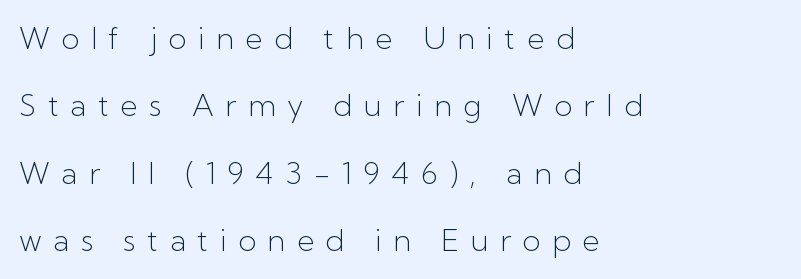
Look at the tracking — it's clearly loosened, letters drifting apart. The typeface chosen for these lines omits serifs. Check the space under the baseline: it is left empty. Compared with a typical body face, this is equally light or lighter still.
